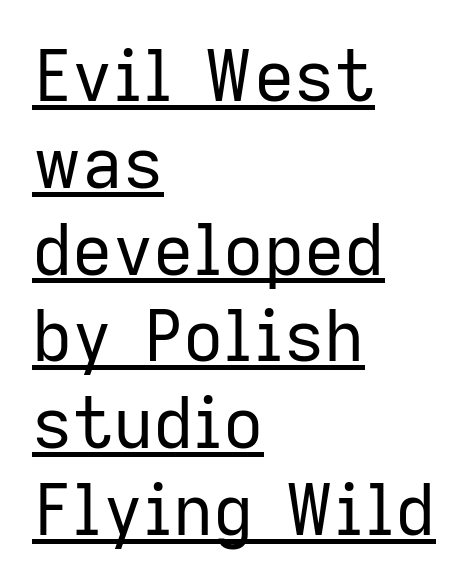
The image shows 70 px regular-weight sans-serif type, upright; set left-aligned, line spacing 1.24x, normal letter spacing, underlined; low stroke contrast and a medium x-height.
